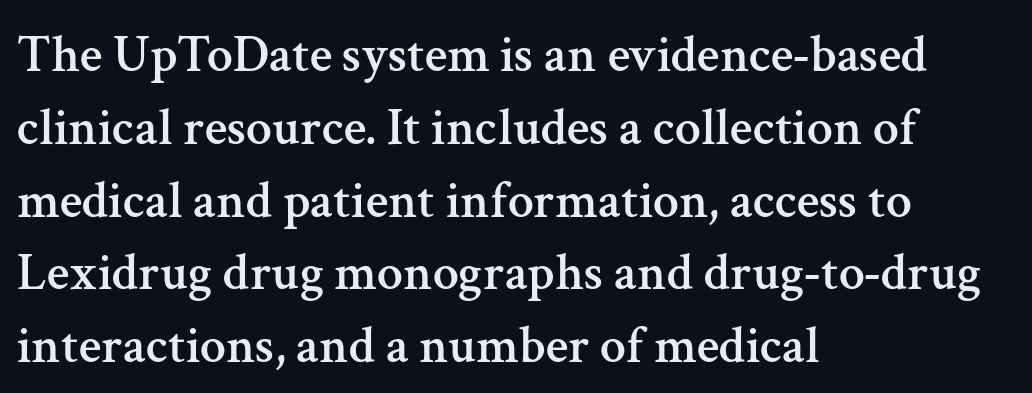
The image shows 52 px serif type, upright; set left-aligned, normal line spacing (1.4x), normal letter spacing, not underlined; medium stroke contrast and a medium x-height.
